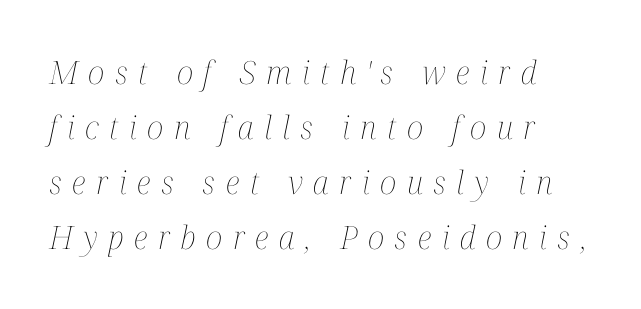
Q: Is the text bold? A: No.
Q: Is the text italic (slanted)? A: Yes, it leans right by about 12 degrees.
Q: Is the text underlined? A: No.
Q: How is the paragraph aligned? A: Left-aligned.
Q: Is the spacing between letters normal or unusually wide? A: Unusually wide.
Q: Width (condensed, normal, or wide)? A: Condensed.
Q: Stroke contrast? A: Medium.
Q: x-height? A: Medium.
Q: Monospaced? A: No.
